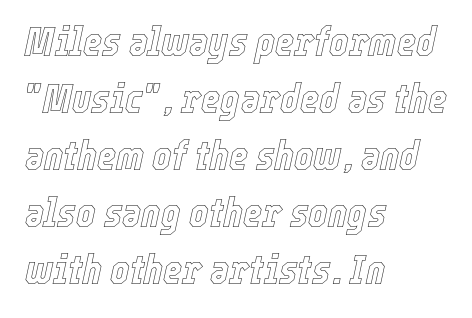
The typography opts for an oblique posture over an upright one. A typesetter would call this proportional, since set widths differ per character. The lines sit at an ordinary, default distance from one another. Is the block centered? No — it sits flush against the left margin. Between one letter and the next there's only the usual sliver of space. Quick note: underline off.
